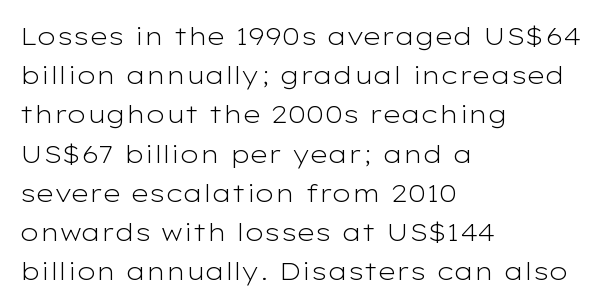
{"italic": "no", "bold": "no", "underline": "no", "align": "left", "line_spacing": "normal", "line_spacing_ratio": 1.57, "letter_spacing": "normal", "letter_spacing_em": 0.0, "glyph_px": 25}
